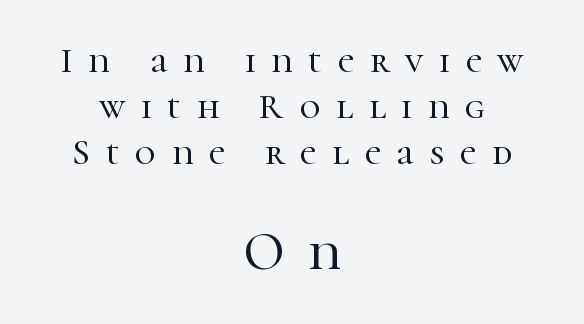
The foot of each line stays bare and open. These lines were composed using upright roman letters. Varying glyph widths throughout — classic text-font behaviour. The lines in this sample share a center point and differ in where they start and stop. The typeface chosen for these lines features serifs.
